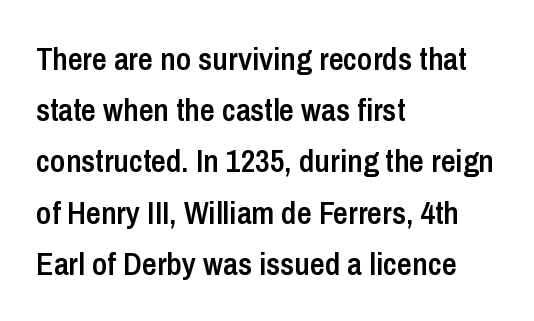
{"serif": "no", "italic": "no", "bold": "semi", "weight": "semibold", "width": "condensed", "stroke_contrast": "low", "x_height": "medium", "monospaced": "no", "underline": "no", "align": "left", "line_spacing": "normal", "line_spacing_ratio": 1.6, "letter_spacing": "normal", "letter_spacing_em": 0.0, "glyph_px": 32}
